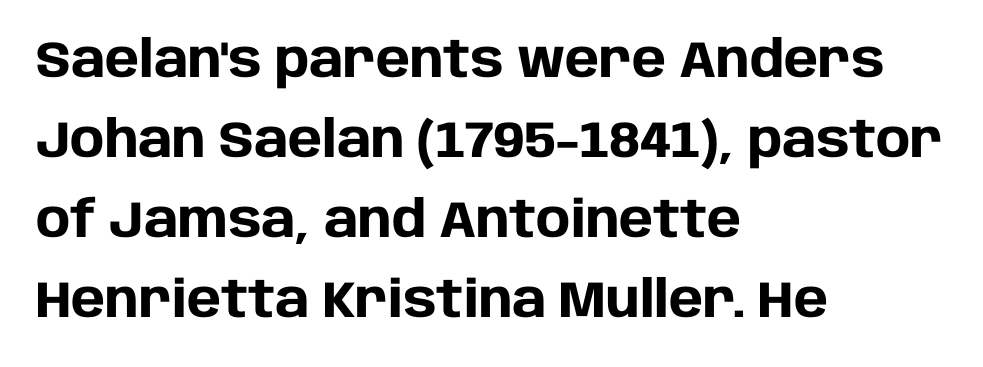
The image shows 51 px heavy sans-serif type, upright; set left-aligned, normal line spacing (1.57x), normal letter spacing, not underlined; low stroke contrast and a large x-height.
